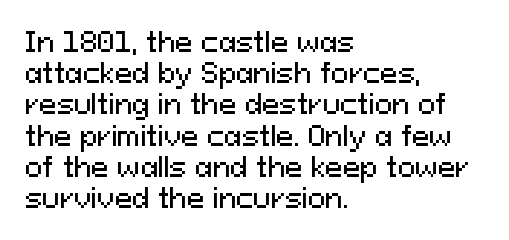
Q: Is the text italic (slanted)? A: No, it is upright.
Q: Is the text underlined? A: No.
Q: How is the paragraph aligned? A: Left-aligned.
Q: Is the spacing between letters normal or unusually wide? A: Normal.
